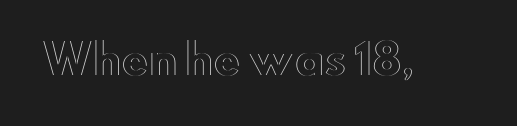
Q: Is the text italic (slanted)? A: No, it is upright.
Q: Is the text underlined? A: No.
Q: Is the spacing between letters normal or unusually wide? A: Normal.
Q: Width (condensed, normal, or wide)? A: Wide.
Q: x-height? A: Small.
Q: Monospaced? A: No.
